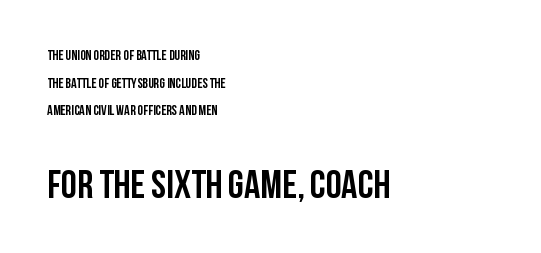
{"serif": "no", "italic": "no", "width": "condensed", "stroke_contrast": "low", "x_height": "large", "monospaced": "no", "underline": "no", "align": "left", "line_spacing": "loose", "line_spacing_ratio": 1.97, "letter_spacing": "normal", "letter_spacing_em": 0.0, "larger_block": "second", "size_ratio": 2.86, "glyph_px": 40}
